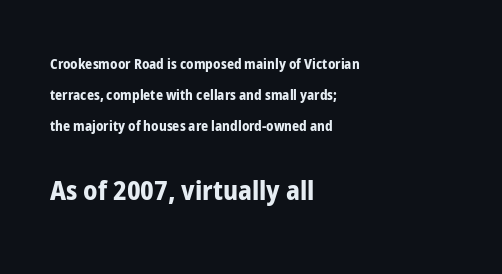
{"italic": "no", "bold": "yes", "underline": "no", "align": "left", "line_spacing": "loose", "line_spacing_ratio": 2.2, "letter_spacing": "normal", "letter_spacing_em": 0.0, "larger_block": "second", "size_ratio": 1.93, "glyph_px": 27}
